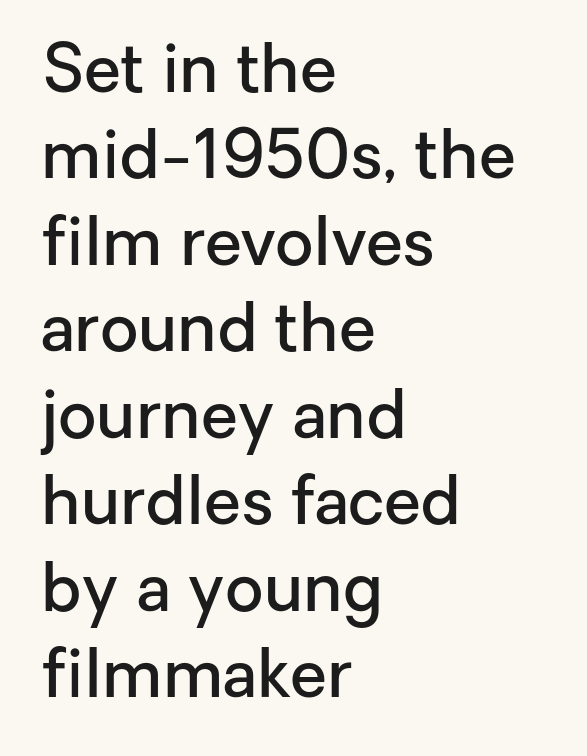
Semibold letterforms, between regular and bold. The gaps between neighbouring characters are ordinary and unremarkable. Think of a printed novel: that variable character pitch is what you see here. The paragraph shown leans on its left margin. The zone under the glyphs is completely vacant.
